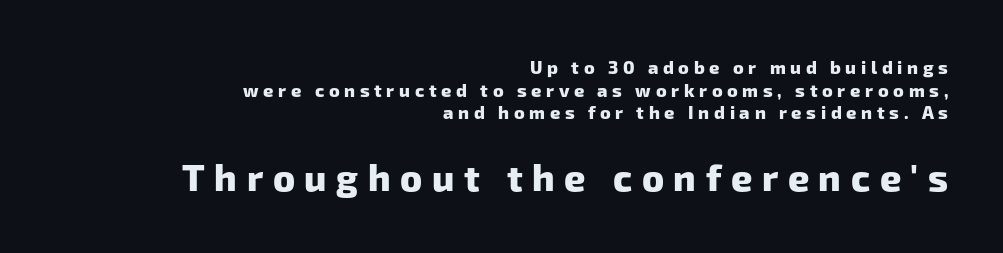
Q: Is the text bold? A: Yes.
Q: Is the typeface a serif or a sans-serif typeface? A: Sans-serif.
Q: Is the text underlined? A: No.
Q: How is the paragraph aligned? A: Right-aligned.
Q: Is the spacing between letters normal or unusually wide? A: Unusually wide.
Q: Is the spacing between lines tight, normal or loose? A: Normal.
Q: Which block of text is set in a larger size, the first (top) or the second (bottom)? A: The second (bottom) one.
Q: Width (condensed, normal, or wide)? A: Normal.
Q: Stroke contrast? A: Low.
Q: x-height? A: Medium.
Q: Monospaced? A: No.
